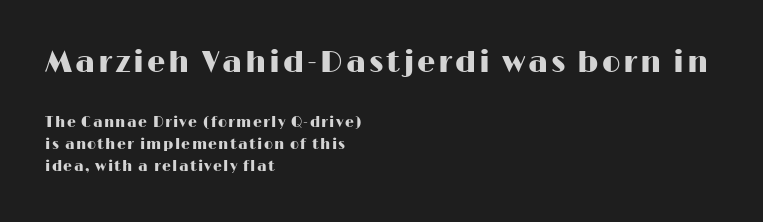
Q: Is the text italic (slanted)? A: No, it is upright.
Q: Is the typeface a serif or a sans-serif typeface? A: Sans-serif.
Q: Is the text underlined? A: No.
Q: How is the paragraph aligned? A: Left-aligned.
Q: Is the spacing between lines tight, normal or loose? A: Normal.
Q: Which block of text is set in a larger size, the first (top) or the second (bottom)? A: The first (top) one.
Q: Width (condensed, normal, or wide)? A: Wide.
Q: Stroke contrast? A: High.
Q: x-height? A: Medium.
Q: Monospaced? A: No.
